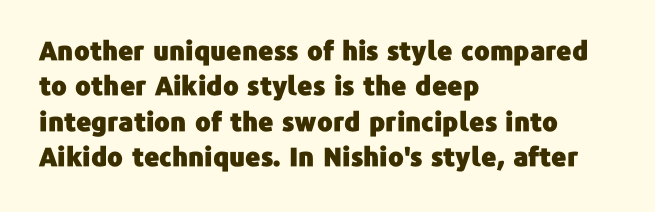
The image shows 26 px text type, upright; set left-aligned, normal line spacing (1.36x), normal letter spacing, not underlined.
